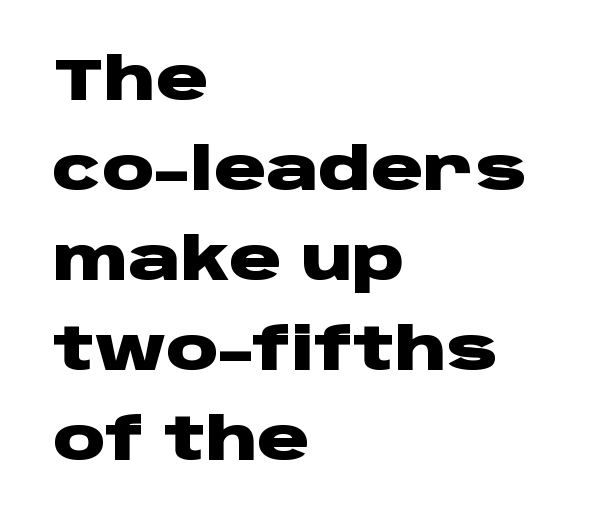
Q: Is the text bold? A: Yes.
Q: Is the text italic (slanted)? A: No, it is upright.
Q: Is the typeface a serif or a sans-serif typeface? A: Sans-serif.
Q: Is the text underlined? A: No.
Q: How is the paragraph aligned? A: Left-aligned.
Q: Is the spacing between letters normal or unusually wide? A: Normal.
Q: Is the spacing between lines tight, normal or loose? A: Normal.
Q: Width (condensed, normal, or wide)? A: Wide.
Q: Stroke contrast? A: Low.
Q: x-height? A: Large.
Q: Monospaced? A: No.
